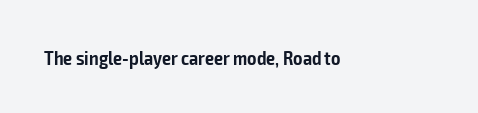
Q: Is the text bold? A: Semi-bold.
Q: Is the text italic (slanted)? A: No, it is upright.
Q: Is the text underlined? A: No.
Q: Is the spacing between letters normal or unusually wide? A: Normal.
